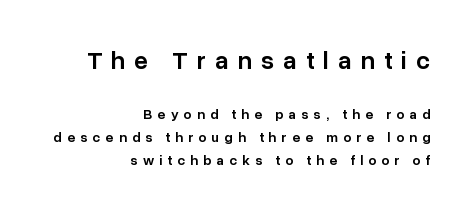
The letterforms stand isolated, each surrounded by extra space. Where is the straight margin? On the right. Which of the two is more prominent by size? The first, at the top. Vertical strokes here are truly vertical. Weight check: semibold — heavier than regular, not quite bold. Leading matches the norm, producing a regular column.
